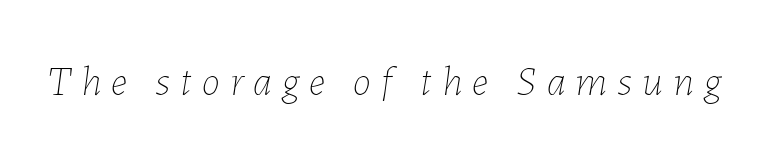
Here the designer chose a conventional face with non-uniform glyph widths. Characters are canted at an angle relative to the baseline's perpendicular. Short note: letters widely spaced. A light-to-regular cut is what we see here. Any mark beneath the type? The region is blank.
